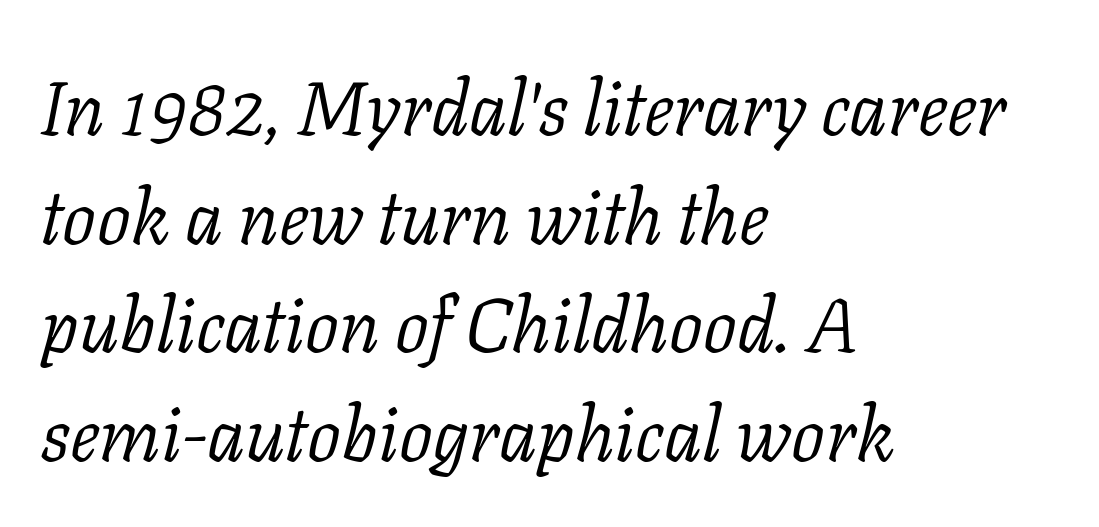
Varying glyph widths throughout — classic text-font behaviour. The foot of each line stays bare and open. The rows are spaced the way most documents space them. Note: serifs present on the glyphs.
